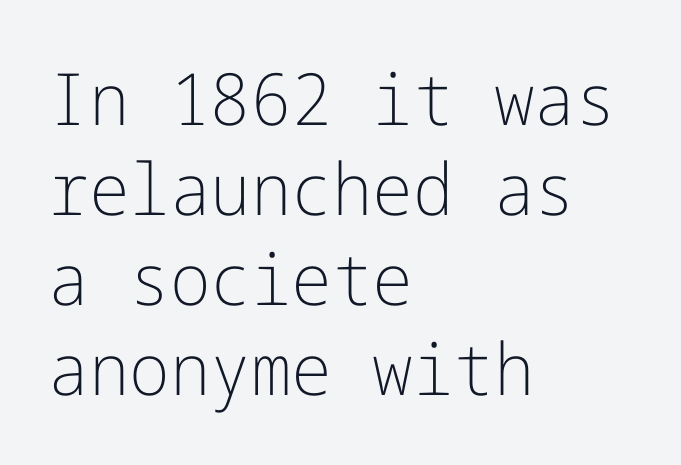
{"serif": "no", "italic": "no", "bold": "no", "weight": "light", "width": "normal", "stroke_contrast": "low", "x_height": "medium", "underline": "no", "align": "left", "line_spacing": "normal", "line_spacing_ratio": 1.25, "letter_spacing": "normal", "letter_spacing_em": 0.0, "glyph_px": 72}
